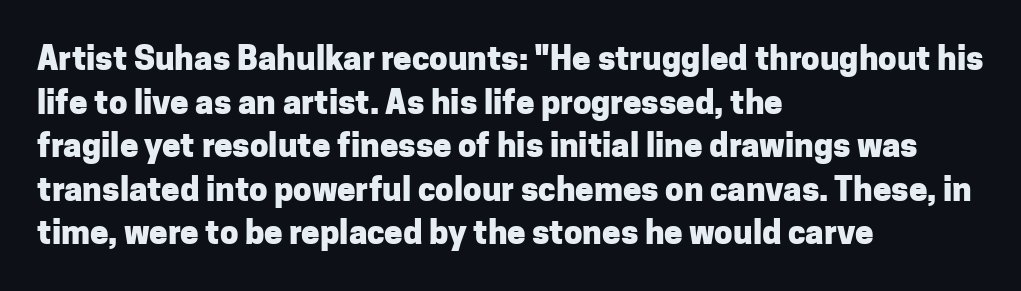
{"serif": "no", "italic": "no", "bold": "yes", "weight": "heavy", "width": "normal", "stroke_contrast": "low", "x_height": "medium", "monospaced": "no", "underline": "no", "align": "left", "line_spacing": "normal", "line_spacing_ratio": 1.32, "letter_spacing": "normal", "letter_spacing_em": 0.0, "glyph_px": 33}
